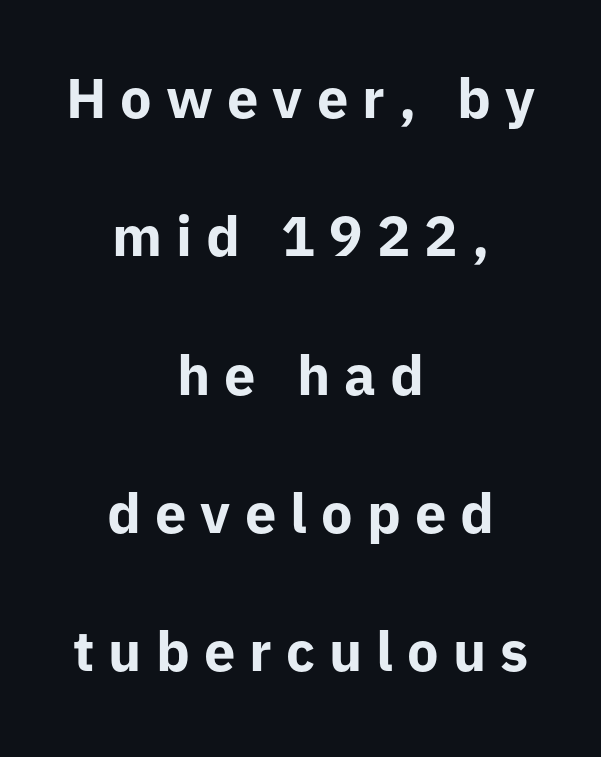
The image shows 56 px bold sans-serif type, upright; set centered, loose line spacing (2.47x), unusually wide letter spacing (+0.25 em), not underlined; low stroke contrast and a medium x-height.
